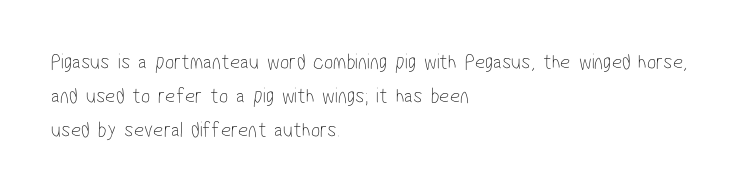
Q: Is the text bold? A: No.
Q: Is the text underlined? A: No.
Q: How is the paragraph aligned? A: Left-aligned.
Q: Is the spacing between letters normal or unusually wide? A: Normal.
Q: Is the spacing between lines tight, normal or loose? A: Normal.
